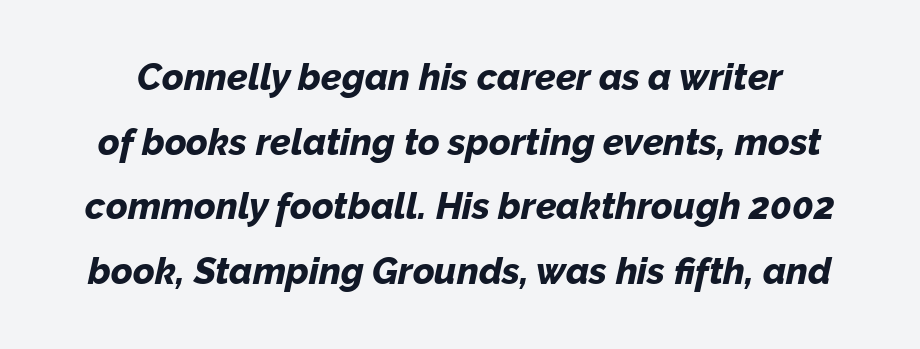
The image shows 37 px bold type, italic (leaning right); set line spacing 1.75x, normal letter spacing, not underlined; low stroke contrast and a medium x-height.
